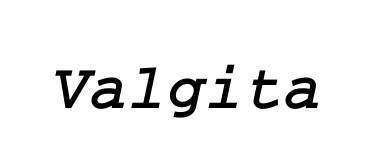
Between one letter and the next there's only the usual sliver of space. The designer went with a serif here, giving each stem small feet. Plain, unruled lines of type.
